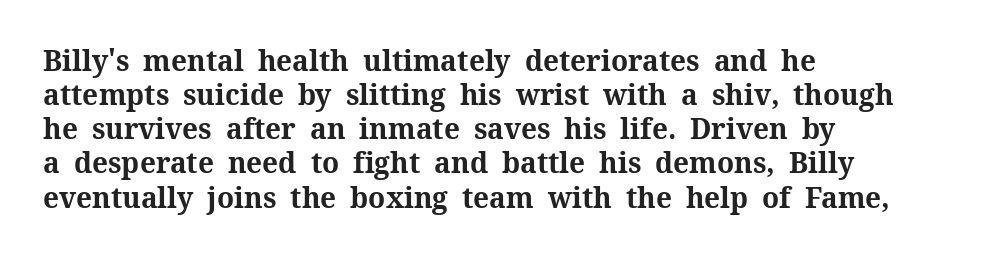
Q: Is the text bold? A: Yes.
Q: Is the text italic (slanted)? A: No, it is upright.
Q: Is the typeface a serif or a sans-serif typeface? A: Serif.
Q: Is the text underlined? A: No.
Q: How is the paragraph aligned? A: Left-aligned.
Q: Is the spacing between letters normal or unusually wide? A: Normal.
Q: Width (condensed, normal, or wide)? A: Normal.
Q: Stroke contrast? A: Medium.
Q: x-height? A: Medium.
Q: Monospaced? A: No.
